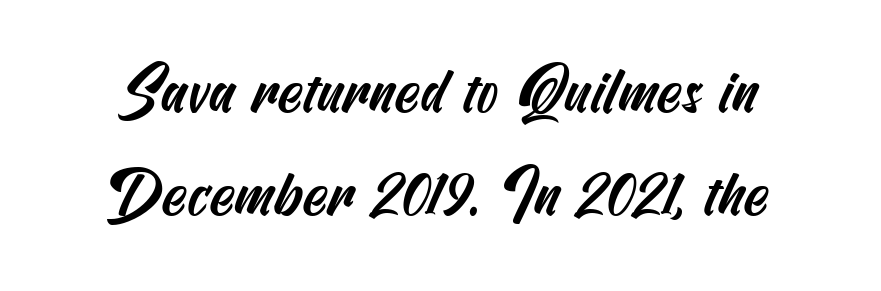
Unlike a traditional serif, this face leaves its strokes unadorned. Words appear dense and cohesive because spacing is normal. In terms of leading, this rendering sits right in the middle. The space beneath each line is pristine and unruled.
